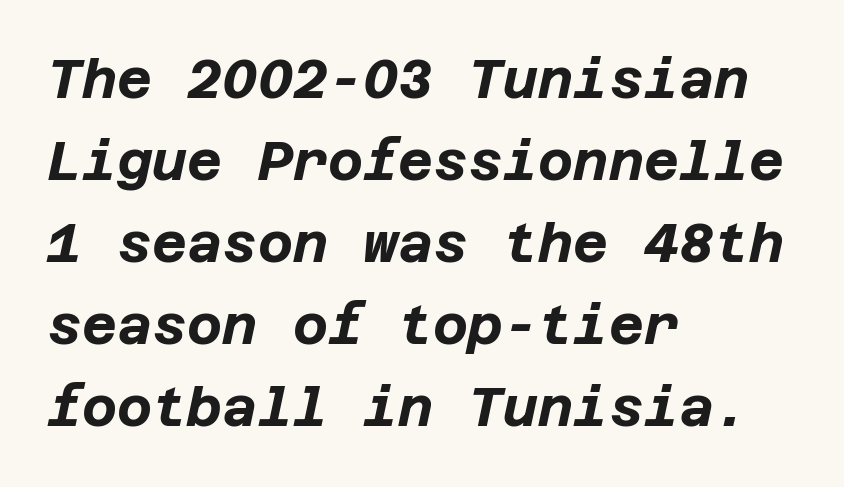
{"italic": "yes", "lean": "right", "slant_degrees": 12, "bold": "yes", "weight": "bold", "width": "normal", "stroke_contrast": "low", "x_height": "large", "underline": "no", "align": "left", "line_spacing": "normal", "line_spacing_ratio": 1.52, "letter_spacing": "normal", "letter_spacing_em": 0.0, "glyph_px": 54}
